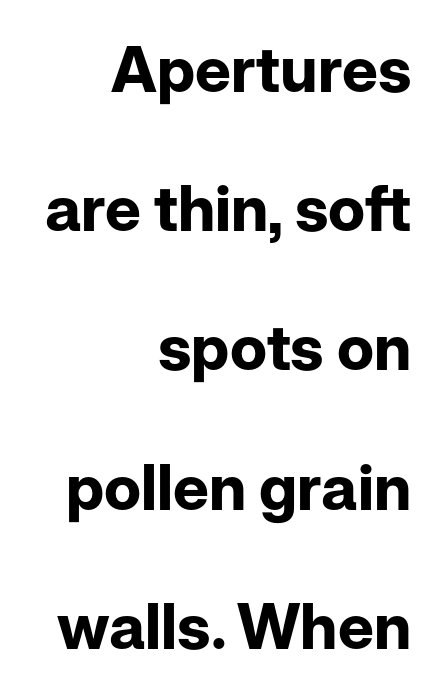
{"serif": "no", "italic": "no", "bold": "yes", "weight": "bold", "width": "normal", "stroke_contrast": "low", "x_height": "medium", "monospaced": "no", "underline": "no", "align": "right", "line_spacing": "loose", "line_spacing_ratio": 2.21, "letter_spacing": "normal", "letter_spacing_em": 0.0, "glyph_px": 63}
